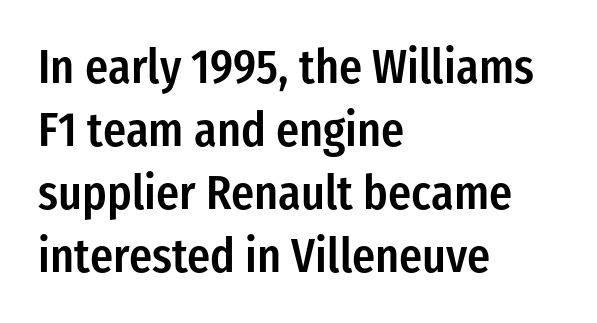
{"serif": "no", "italic": "no", "bold": "semi", "weight": "semibold", "width": "condensed", "stroke_contrast": "low", "x_height": "medium", "monospaced": "no", "underline": "no", "align": "left", "line_spacing": "normal", "line_spacing_ratio": 1.31, "letter_spacing": "normal", "letter_spacing_em": 0.0, "glyph_px": 48}
